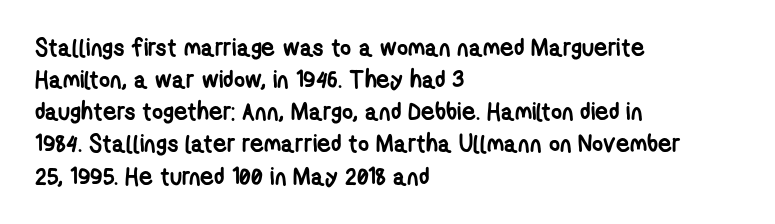
{"bold": "yes", "underline": "no", "align": "left", "line_spacing": "normal", "line_spacing_ratio": 1.34, "letter_spacing": "normal", "letter_spacing_em": 0.0, "glyph_px": 24}
